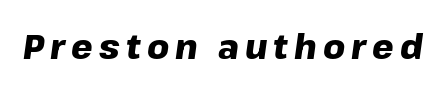
{"italic": "yes", "lean": "right", "slant_degrees": 8, "bold": "yes", "weight": "heavy", "width": "normal", "stroke_contrast": "low", "x_height": "medium", "monospaced": "no", "underline": "no", "glyph_px": 34}
